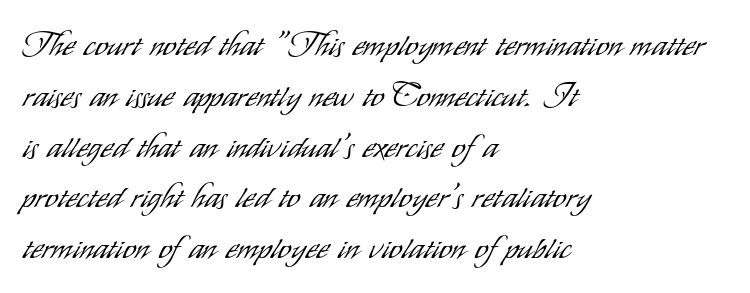
Q: Is the text bold? A: No.
Q: Is the text italic (slanted)? A: Yes.
Q: Is the typeface a serif or a sans-serif typeface? A: Sans-serif.
Q: Is the text underlined? A: No.
Q: How is the paragraph aligned? A: Left-aligned.
Q: Is the spacing between letters normal or unusually wide? A: Normal.
Q: Is the spacing between lines tight, normal or loose? A: Normal.
Q: Width (condensed, normal, or wide)? A: Condensed.
Q: Stroke contrast? A: Low.
Q: x-height? A: Small.
Q: Monospaced? A: No.
